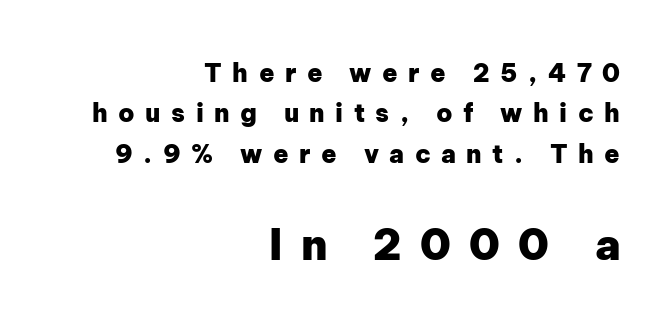
The type is letterspaced generously, with wide tracking. Vertical strokes here are truly vertical. Of the two passages, the one underneath uses the larger point size. The zone under the glyphs is completely vacant. Do the characters align in a grid? No, the font is proportional. Visually the block forms a straight wall on the right and a jagged coastline on the left.
